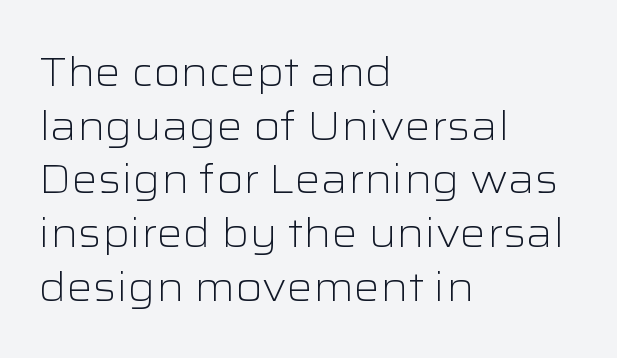
Is the letter spacing exaggerated? No — it looks like the ordinary default. Weight: regular or lighter. Looks like regular typesetting: each glyph gets only the width it needs. Is there much room between lines? A standard amount, neither cramped nor airy. This sample uses an upright cut, with every glyph sitting square on the baseline. A clean baseline with only descenders dipping below it.
